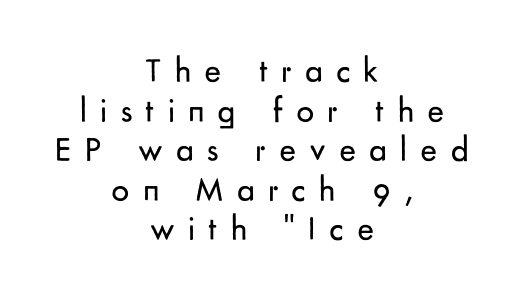
{"serif": "no", "italic": "no", "bold": "no", "weight": "regular", "width": "normal", "stroke_contrast": "low", "x_height": "small", "monospaced": "no", "underline": "no", "align": "center", "line_spacing": "tight", "line_spacing_ratio": 1.13, "letter_spacing": "wide", "letter_spacing_em": 0.38, "glyph_px": 35}
